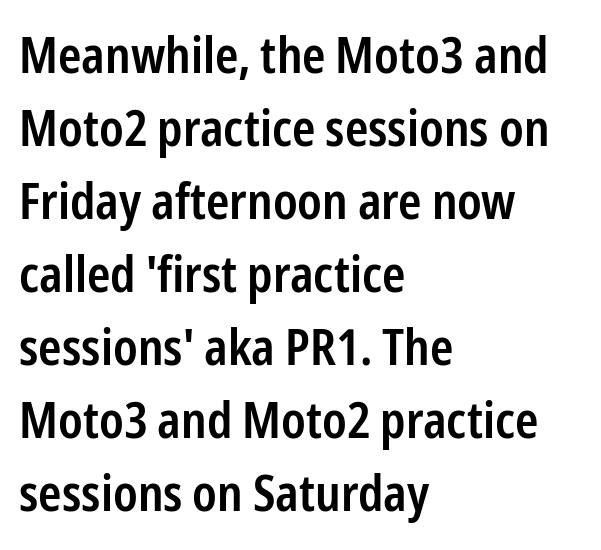
{"serif": "no", "italic": "no", "bold": "semi", "weight": "semibold", "width": "condensed", "stroke_contrast": "low", "x_height": "medium", "monospaced": "no", "underline": "no", "align": "left", "line_spacing": "normal", "line_spacing_ratio": 1.46, "letter_spacing": "normal", "letter_spacing_em": 0.0, "glyph_px": 50}
